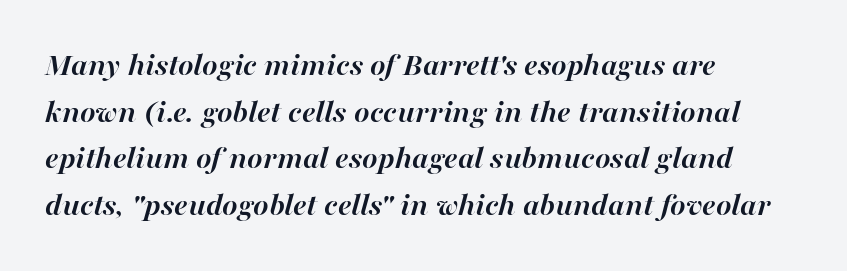
{"italic": "yes", "lean": "right", "slant_degrees": 16, "bold": "yes", "weight": "semibold", "width": "normal", "stroke_contrast": "high", "x_height": "medium", "monospaced": "no", "underline": "no", "align": "left", "line_spacing": "normal", "line_spacing_ratio": 1.41, "letter_spacing": "normal", "letter_spacing_em": 0.0, "glyph_px": 33}
